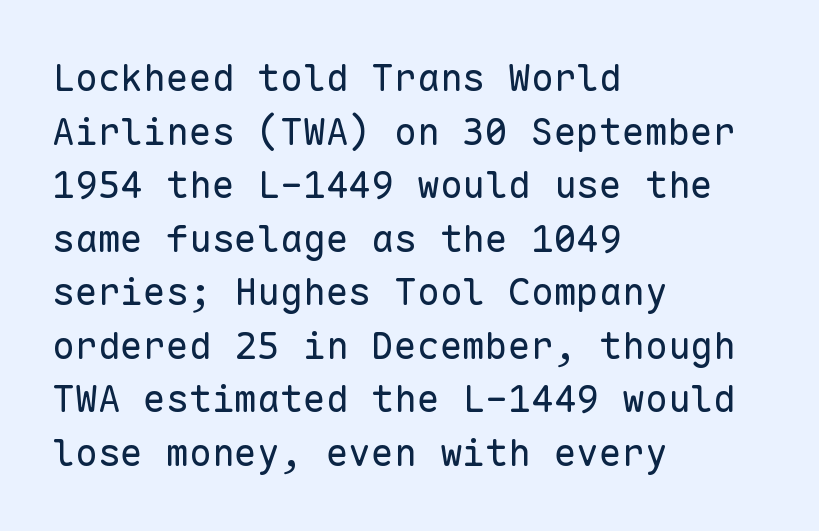
Compared with typical paragraphs, the rows here are spaced about the same. Unlike italic type, these characters show no tilt at all. In terms of letterform style, serifs are entirely absent. This rendering uses left alignment, leaving the right contour irregular. The rendering uses typewriter-style spacing with identical character cells. Summary of weight: not heavy and not bold.
